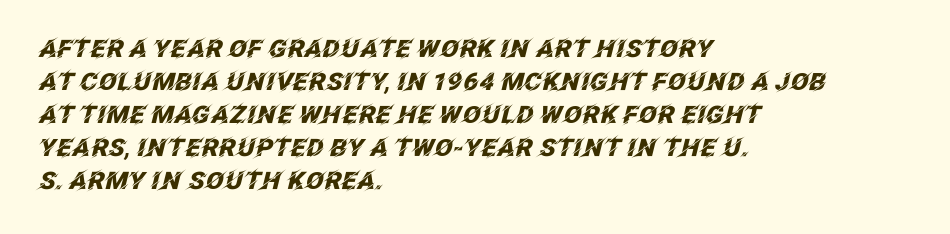
Q: Is the text bold? A: Yes.
Q: Is the text italic (slanted)? A: Yes, it leans right by about 12 degrees.
Q: Is the text underlined? A: No.
Q: How is the paragraph aligned? A: Left-aligned.
Q: Is the spacing between letters normal or unusually wide? A: Normal.
Q: Is the spacing between lines tight, normal or loose? A: Normal.
